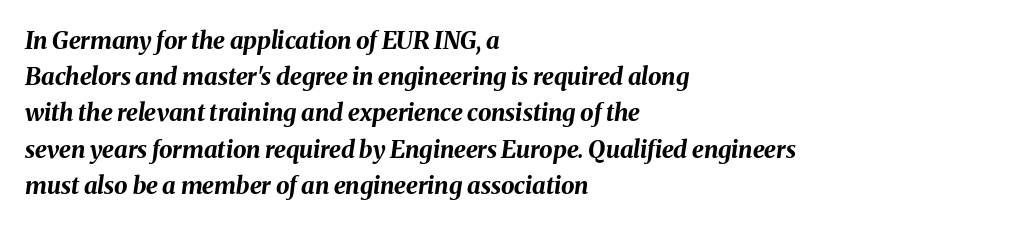
Q: Is the text bold? A: Yes.
Q: Is the text italic (slanted)? A: Yes, it leans right by about 8 degrees.
Q: Is the text underlined? A: No.
Q: How is the paragraph aligned? A: Left-aligned.
Q: Is the spacing between letters normal or unusually wide? A: Normal.
Q: Is the spacing between lines tight, normal or loose? A: Normal.
